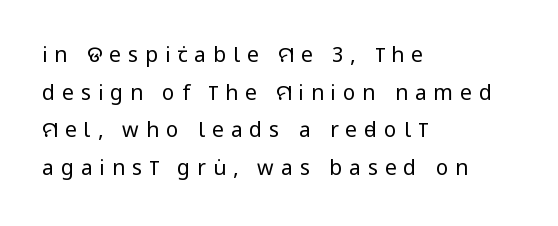
{"italic": "no", "bold": "no", "underline": "no", "align": "left", "line_spacing_ratio": 1.79, "letter_spacing": "wide", "letter_spacing_em": 0.33, "glyph_px": 21}
